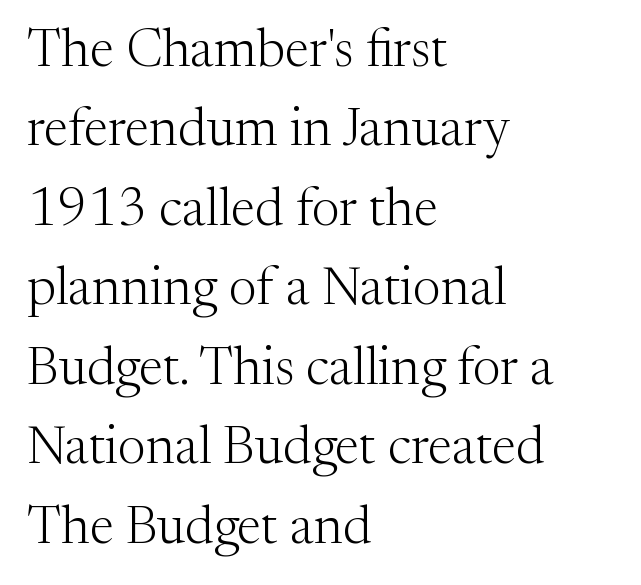
The passage shown stacks its lines at a standard gap. Varying glyph widths throughout — classic text-font behaviour. These lines are composed in type with serifs. Observe the ordinary spacing: letters are neighbours, not strangers. The characters are drawn with everyday or finer stroke widths.
